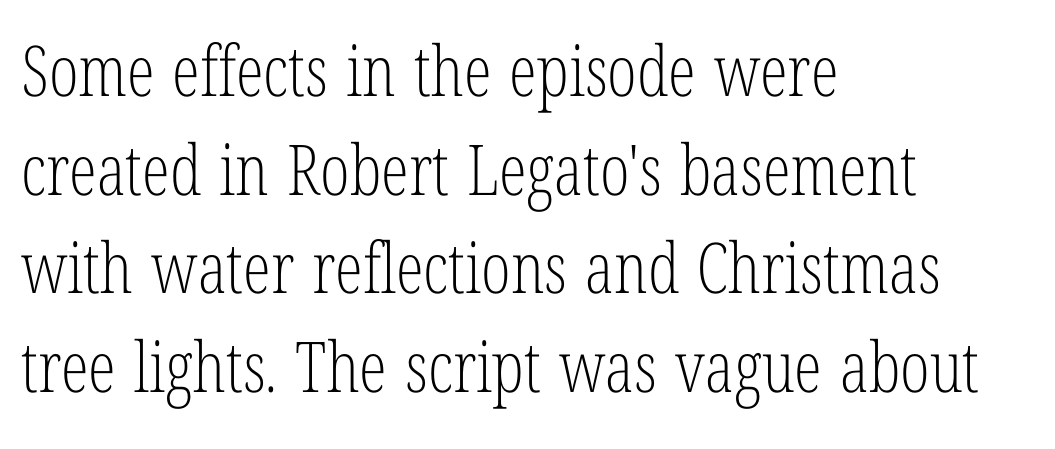
No letter is thick-stroked: the sample isn't bold. The rendering shows small feet on the letterforms — a serif design. The passage shown is typed in a proportional face where columns would drift. The lines in this sample share a left origin and differ only in where they stop. Characters follow at the spacing the type designer built in.
